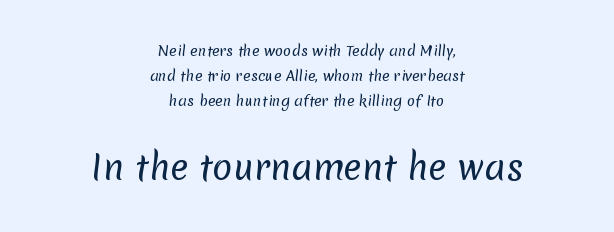
{"serif": "no", "bold": "no", "weight": "regular", "width": "normal", "stroke_contrast": "low", "x_height": "medium", "monospaced": "no", "underline": "no", "align": "center", "line_spacing_ratio": 1.78, "letter_spacing": "normal", "letter_spacing_em": 0.0, "larger_block": "second", "size_ratio": 2.43, "glyph_px": 34}
